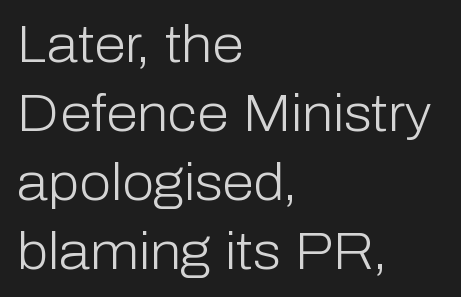
No extra ink here — the face is not bold. Letters rest on an invisible, unmarked baseline. Each letter keeps its own natural width here, so spacing adapts to shape. A typesetter would call this zero additional tracking. The space between consecutive lines is moderate. Typographically, this falls in the sans-serif category.
